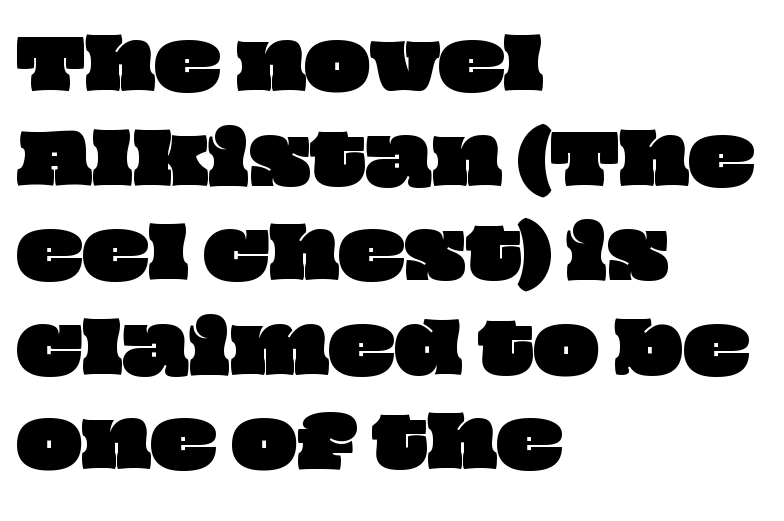
The line texture is even and compact thanks to regular tracking. The passage shown is typed in a proportional face where columns would drift. Rows of type keep a routine distance in the vertical direction. Is the block centered? No — it sits flush against the left margin.
